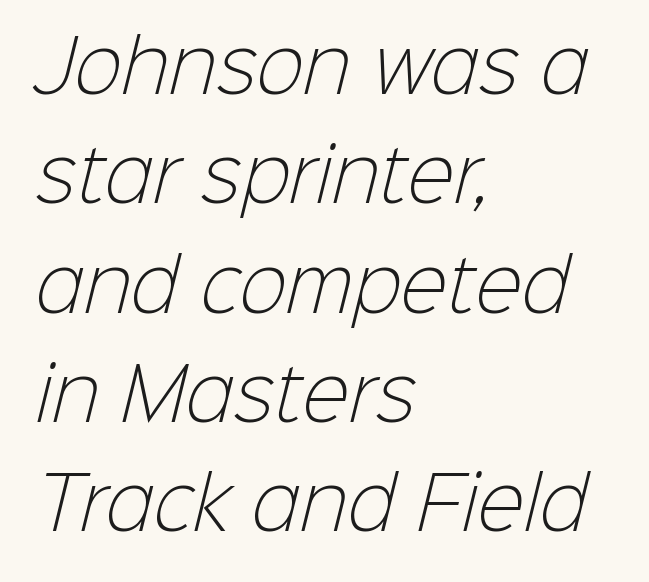
Q: Is the text bold? A: No.
Q: Is the typeface a serif or a sans-serif typeface? A: Sans-serif.
Q: Is the text underlined? A: No.
Q: How is the paragraph aligned? A: Left-aligned.
Q: Is the spacing between letters normal or unusually wide? A: Normal.
Q: Is the spacing between lines tight, normal or loose? A: Normal.
Q: Width (condensed, normal, or wide)? A: Normal.
Q: Stroke contrast? A: Low.
Q: x-height? A: Medium.
Q: Monospaced? A: No.
